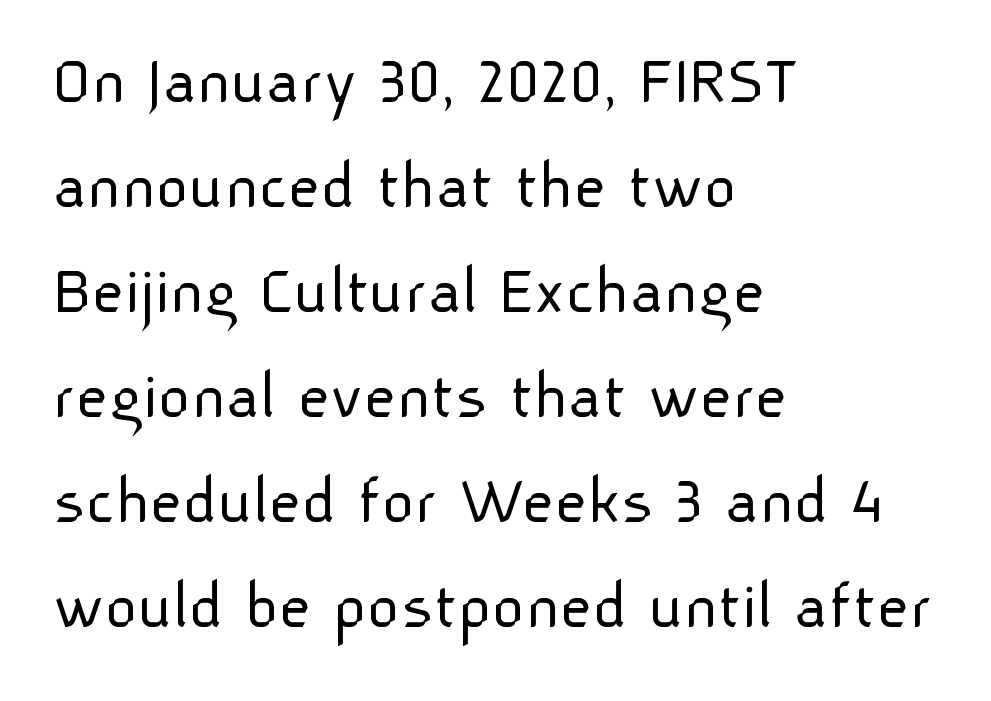
{"serif": "no", "italic": "no", "bold": "no", "weight": "light", "width": "normal", "stroke_contrast": "low", "x_height": "medium", "monospaced": "no", "underline": "no", "align": "left", "line_spacing": "normal", "line_spacing_ratio": 1.48, "letter_spacing": "normal", "letter_spacing_em": 0.0, "glyph_px": 71}
